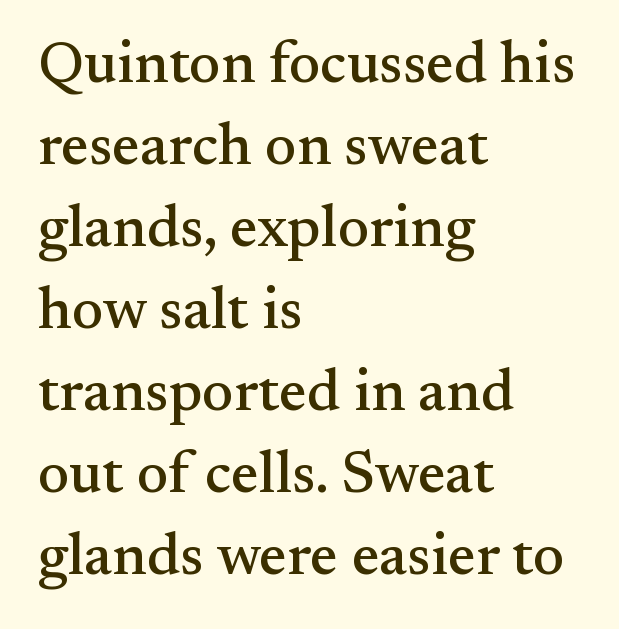
The image shows 59 px serif type, upright; set left-aligned, normal line spacing (1.39x), normal letter spacing, not underlined; medium stroke contrast and a small x-height.
